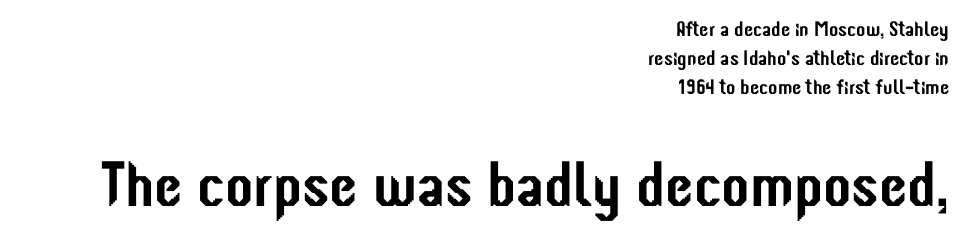
{"serif": "no", "italic": "no", "width": "condensed", "stroke_contrast": "low", "x_height": "medium", "monospaced": "no", "underline": "no", "align": "right", "line_spacing": "normal", "line_spacing_ratio": 1.38, "letter_spacing": "normal", "letter_spacing_em": 0.0, "larger_block": "second", "size_ratio": 3.05, "glyph_px": 64}
